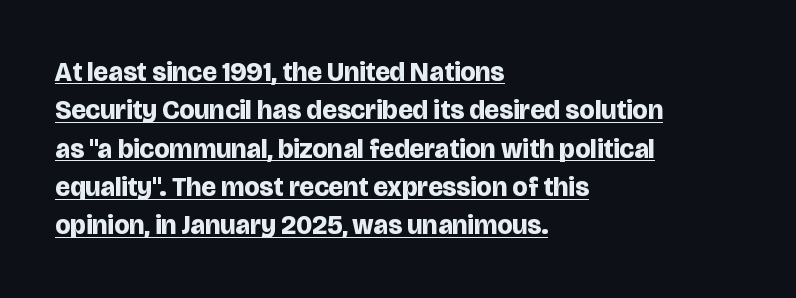
{"italic": "no", "bold": "yes", "underline": "yes", "align": "left", "line_spacing": "normal", "line_spacing_ratio": 1.42, "letter_spacing": "normal", "letter_spacing_em": 0.0, "glyph_px": 27}
